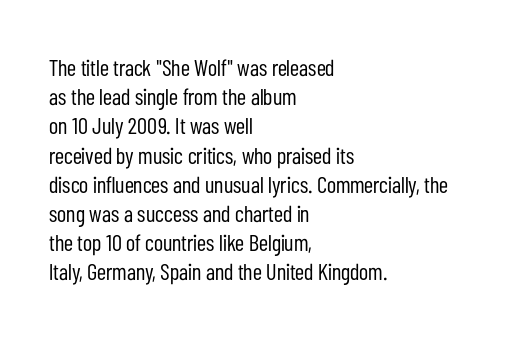
Q: Is the text bold? A: No.
Q: Is the text italic (slanted)? A: No, it is upright.
Q: Is the text underlined? A: No.
Q: How is the paragraph aligned? A: Left-aligned.
Q: Is the spacing between letters normal or unusually wide? A: Normal.
Q: Is the spacing between lines tight, normal or loose? A: Normal.
